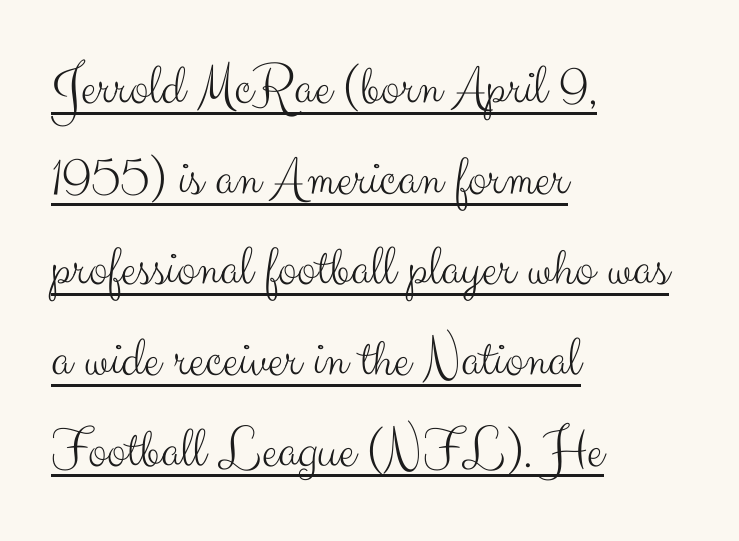
Leading matches the norm, producing a regular column. You could not count columns in this text — the font is proportionally spaced. Typographically, this falls in the sans-serif category. Weight: not bold — regular or lighter.
